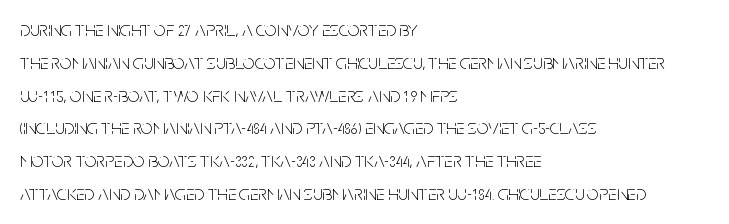
{"italic": "no", "bold": "no", "underline": "no", "align": "left", "line_spacing": "normal", "line_spacing_ratio": 1.56, "letter_spacing": "normal", "letter_spacing_em": 0.0, "glyph_px": 21}
